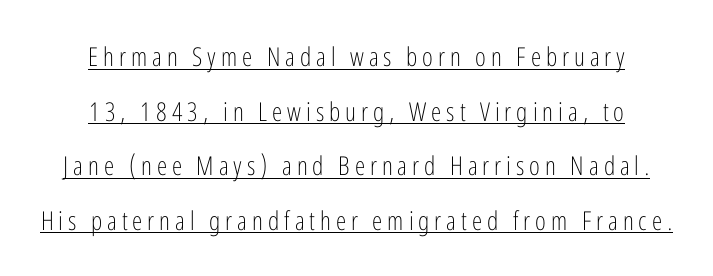
The image shows 26 px text type, upright; set centered, loose line spacing (2.1x), underlined.
